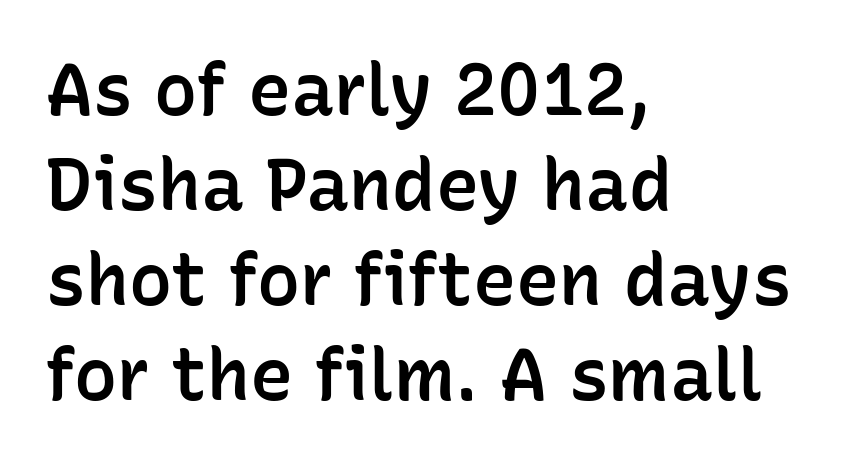
Q: Is the text bold? A: Semi-bold.
Q: Is the text italic (slanted)? A: No, it is upright.
Q: Is the typeface a serif or a sans-serif typeface? A: Sans-serif.
Q: Is the text underlined? A: No.
Q: How is the paragraph aligned? A: Left-aligned.
Q: Is the spacing between letters normal or unusually wide? A: Normal.
Q: Is the spacing between lines tight, normal or loose? A: Normal.
Q: Width (condensed, normal, or wide)? A: Normal.
Q: Stroke contrast? A: Low.
Q: x-height? A: Medium.
Q: Monospaced? A: No.
